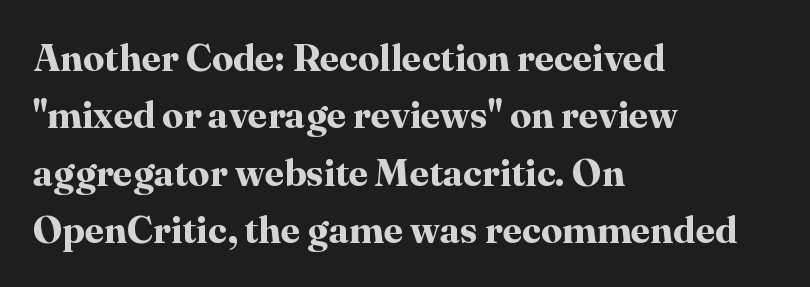
Stroke thickness is high; the sample reads as a true bold. No italicization has been applied; the sample stays upright. Examine the stroke ends and you'll spot serifs. The letterforms sit shoulder to shoulder at normal distance. No word sits above an underline. Students, observe: this is what conventionally led text looks like.
